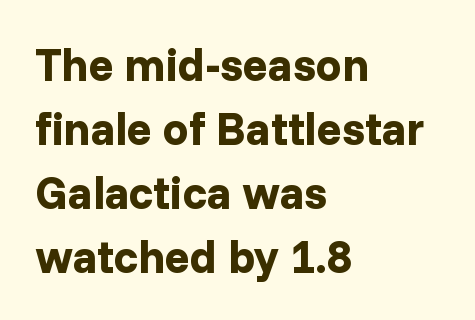
{"serif": "no", "italic": "no", "bold": "yes", "weight": "bold", "width": "normal", "stroke_contrast": "low", "x_height": "medium", "monospaced": "no", "underline": "no", "align": "left", "line_spacing": "normal", "line_spacing_ratio": 1.39, "letter_spacing": "normal", "letter_spacing_em": 0.0, "glyph_px": 46}
